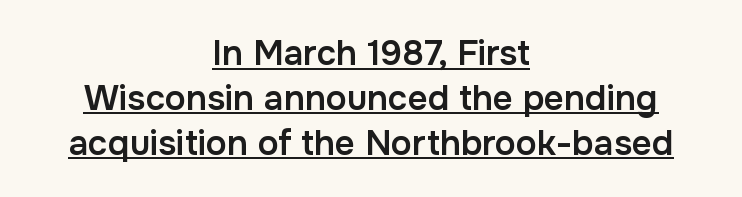
{"serif": "no", "italic": "no", "bold": "semi", "weight": "semibold", "width": "normal", "stroke_contrast": "low", "x_height": "medium", "monospaced": "no", "underline": "yes", "align": "center", "line_spacing": "normal", "line_spacing_ratio": 1.28, "letter_spacing": "normal", "letter_spacing_em": 0.0, "glyph_px": 35}
